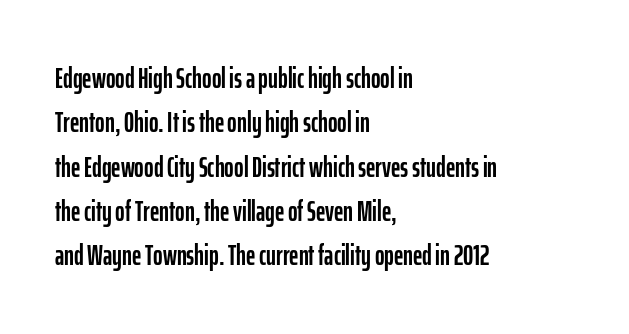
A typesetter would call this proportional, since set widths differ per character. A sans-serif font was chosen for this passage. The gap between lines stays unmarked. Vertical strokes here are truly vertical. Normally led — the rows are evenly, conventionally spaced. The tracking reads as untouched default to a designer's eye.
